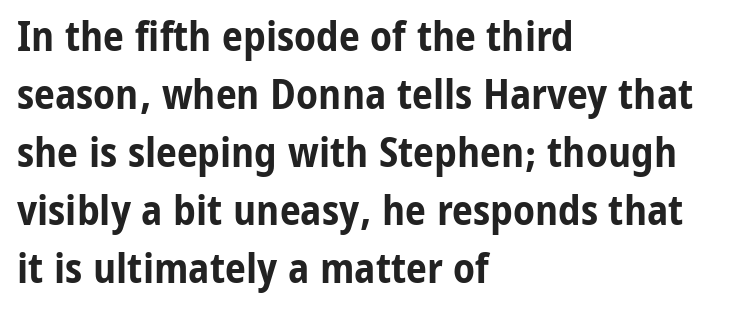
Q: Is the text bold? A: Yes.
Q: Is the text italic (slanted)? A: No, it is upright.
Q: Is the typeface a serif or a sans-serif typeface? A: Sans-serif.
Q: Is the text underlined? A: No.
Q: How is the paragraph aligned? A: Left-aligned.
Q: Is the spacing between letters normal or unusually wide? A: Normal.
Q: Is the spacing between lines tight, normal or loose? A: Normal.
Q: Width (condensed, normal, or wide)? A: Condensed.
Q: Stroke contrast? A: Low.
Q: x-height? A: Medium.
Q: Monospaced? A: No.
